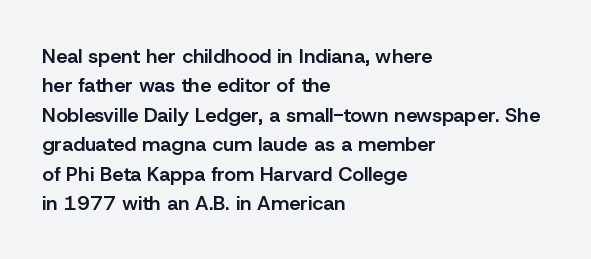
{"italic": "no", "bold": "semi", "underline": "no", "align": "left", "line_spacing": "normal", "line_spacing_ratio": 1.47, "letter_spacing": "normal", "letter_spacing_em": 0.0, "glyph_px": 20}
